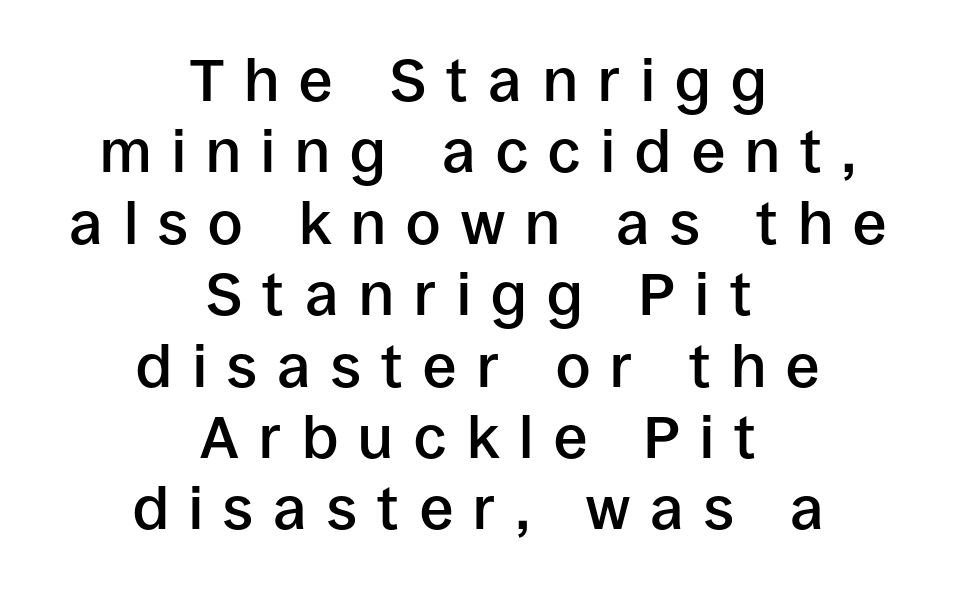
Designer's note — italics off, roman on. The characters display no serif detailing; their extremities are plain. This sample has the flowing, uneven cadence of proportional lettering. The gap between lines stays unmarked. Line starts and ends both wander, symmetrically. A bit beefed up — I'd call it semibold rather than bold.
